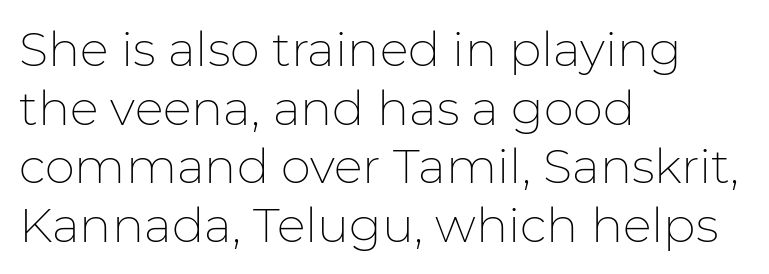
The image shows 48 px thin sans-serif type, upright; set left-aligned, line spacing 1.22x, normal letter spacing, not underlined; low stroke contrast and a medium x-height.
